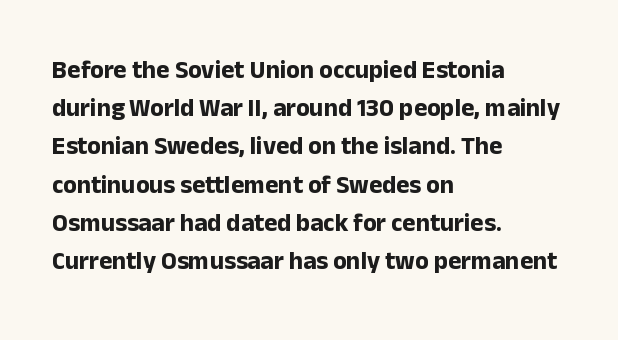
The image shows 25 px bold type, upright; set left-aligned, normal line spacing (1.53x), normal letter spacing, not underlined.
